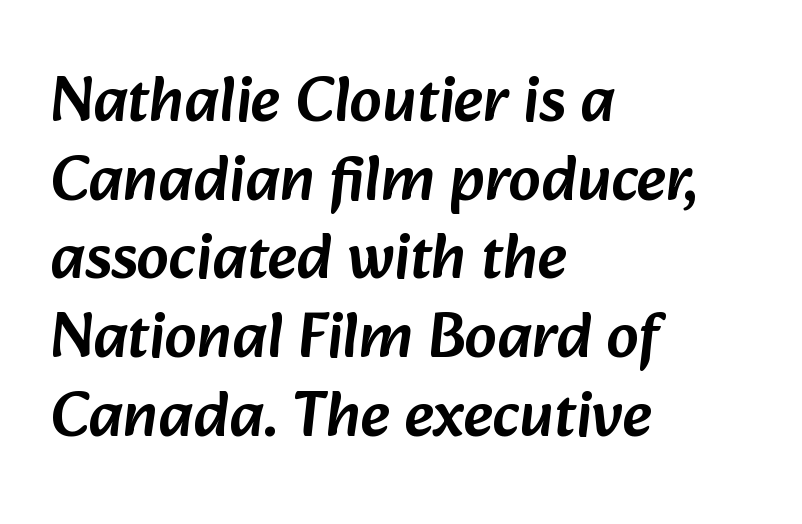
{"serif": "no", "width": "normal", "stroke_contrast": "low", "x_height": "medium", "monospaced": "no", "underline": "no", "align": "left", "line_spacing_ratio": 1.23, "letter_spacing": "normal", "letter_spacing_em": 0.0, "glyph_px": 64}
